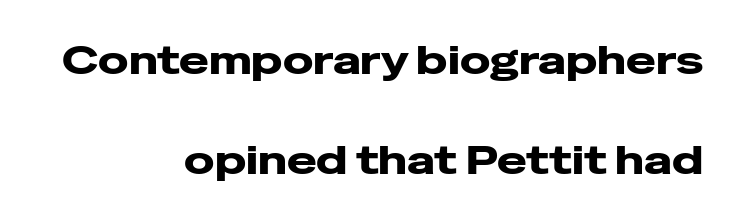
{"serif": "no", "italic": "no", "width": "wide", "stroke_contrast": "low", "x_height": "medium", "monospaced": "no", "underline": "no", "align": "right", "line_spacing": "loose", "line_spacing_ratio": 2.5, "letter_spacing": "normal", "letter_spacing_em": 0.0, "glyph_px": 40}
